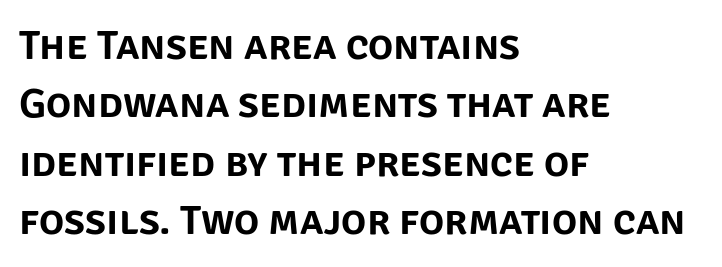
The image shows 42 px sans-serif type, upright; set left-aligned, normal line spacing (1.39x), normal letter spacing, not underlined; low stroke contrast and a large x-height.
